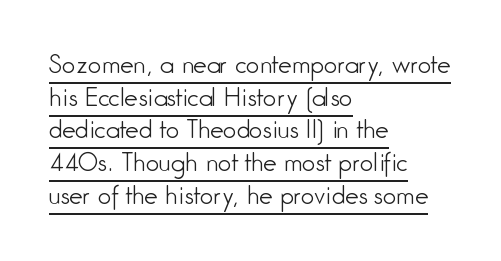
Q: Is the text bold? A: No.
Q: Is the text italic (slanted)? A: No, it is upright.
Q: Is the text underlined? A: Yes.
Q: How is the paragraph aligned? A: Left-aligned.
Q: Is the spacing between letters normal or unusually wide? A: Normal.
Q: Is the spacing between lines tight, normal or loose? A: Normal.
